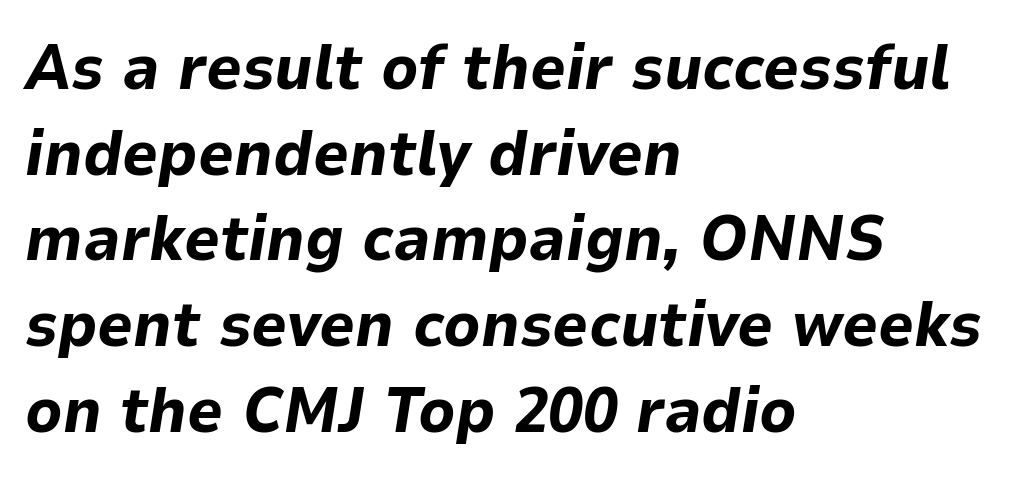
Q: Is the text bold? A: Yes.
Q: Is the text italic (slanted)? A: Yes, it leans right by about 9 degrees.
Q: Is the text underlined? A: No.
Q: How is the paragraph aligned? A: Left-aligned.
Q: Is the spacing between letters normal or unusually wide? A: Normal.
Q: Is the spacing between lines tight, normal or loose? A: Normal.
Q: Width (condensed, normal, or wide)? A: Normal.
Q: Stroke contrast? A: Low.
Q: x-height? A: Medium.
Q: Monospaced? A: No.
